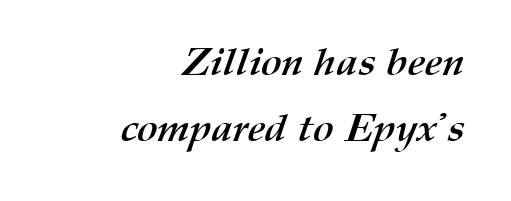
The image shows 39 px semibold type; set right-aligned, normal line spacing (1.7x), normal letter spacing, not underlined; medium stroke contrast and a medium x-height.
